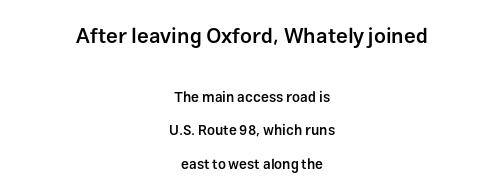
The image shows 21 px text type, upright; set centered, loose line spacing (2.39x), normal letter spacing, not underlined; the first (top) block is 1.5x larger.
